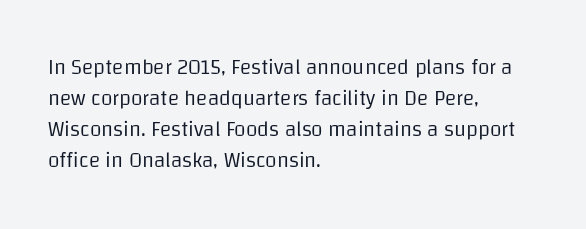
No chunkiness to these letters — they're not bold. The area under the type is left untouched. This rendering uses left alignment, leaving the right contour irregular. The font's upright variant was chosen for this text. Compared with typical body copy, the letter spacing here is the same.
